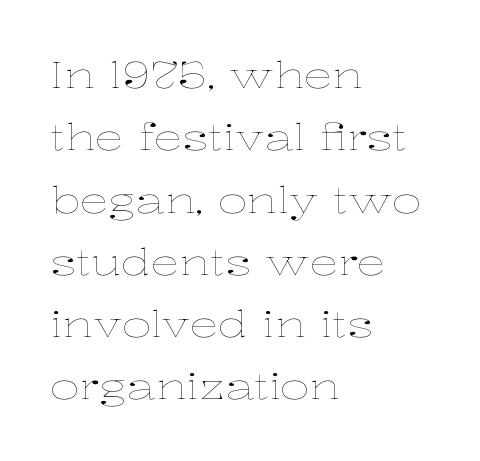
The image shows 36 px thin, wide type, upright; set left-aligned, line spacing 1.73x, normal letter spacing, not underlined; low stroke contrast and a medium x-height.
